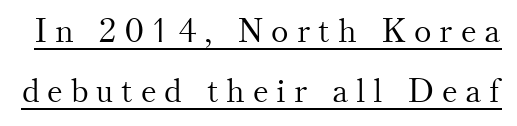
The image shows 33 px light serif type, upright; set line spacing 1.81x, unusually wide letter spacing (+0.24 em), underlined; medium stroke contrast and a small x-height.
